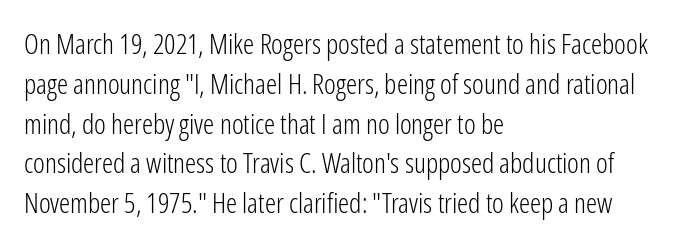
{"serif": "no", "italic": "no", "bold": "no", "weight": "light", "width": "condensed", "stroke_contrast": "low", "x_height": "medium", "monospaced": "no", "underline": "no", "align": "left", "line_spacing": "normal", "line_spacing_ratio": 1.42, "letter_spacing": "normal", "letter_spacing_em": 0.0, "glyph_px": 28}
